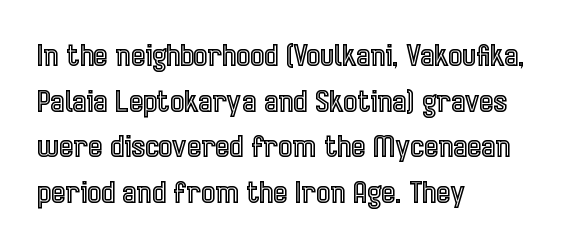
The gap between lines stays unmarked. The rendering uses natural spacing where letterforms have individual widths. Regular leading. In terms of letterspacing, this is plain default setting. Ascenders rise straight up at ninety degrees.
